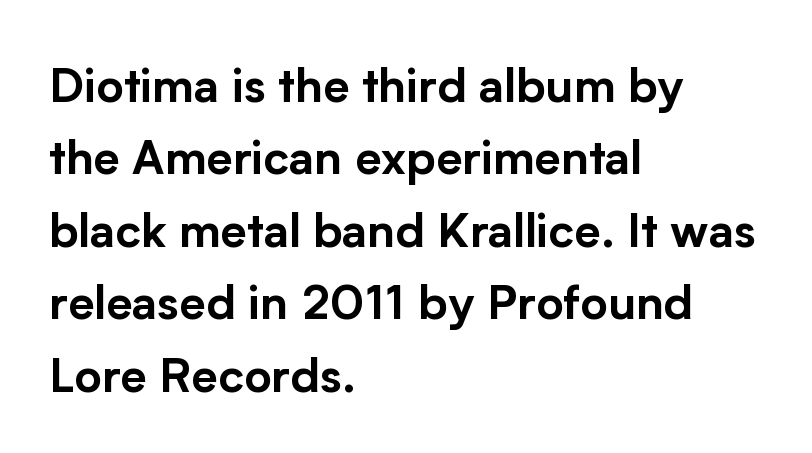
The rendering uses natural spacing where letterforms have individual widths. Anything drawn beneath the words? Only blank space. Does the copy run flush right? No — it runs flush left. These lines sit exactly where default settings would place them.
